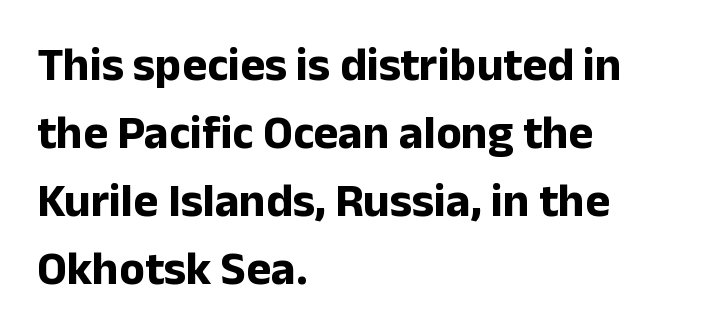
Descender tails drop into unmarked territory. What weight is shown? A full bold with thick strokes. The letters advance in unequal steps, a hallmark of proportional type. Is there much room between lines? A standard amount, neither cramped nor airy. In CSS terms this would be text-align: left. Here the glyphs are tracked normally, forming tight word shapes.
